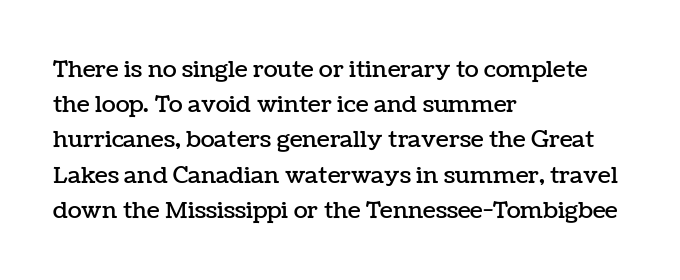
Q: Is the text italic (slanted)? A: No, it is upright.
Q: Is the text underlined? A: No.
Q: How is the paragraph aligned? A: Left-aligned.
Q: Is the spacing between letters normal or unusually wide? A: Normal.
Q: Is the spacing between lines tight, normal or loose? A: Normal.
